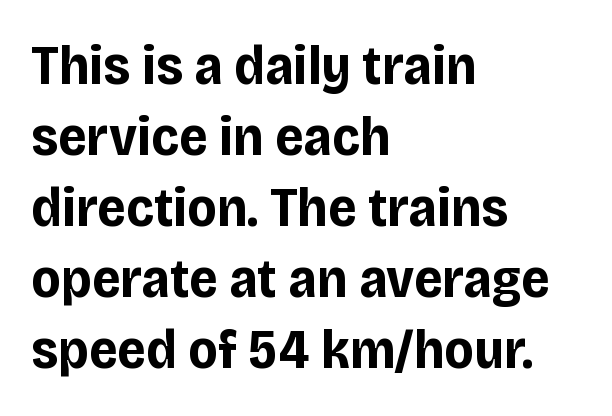
Q: Is the text bold? A: Yes.
Q: Is the text italic (slanted)? A: No, it is upright.
Q: Is the typeface a serif or a sans-serif typeface? A: Sans-serif.
Q: Is the text underlined? A: No.
Q: How is the paragraph aligned? A: Left-aligned.
Q: Is the spacing between letters normal or unusually wide? A: Normal.
Q: Is the spacing between lines tight, normal or loose? A: Normal.
Q: Width (condensed, normal, or wide)? A: Normal.
Q: Stroke contrast? A: Low.
Q: x-height? A: Large.
Q: Monospaced? A: No.
